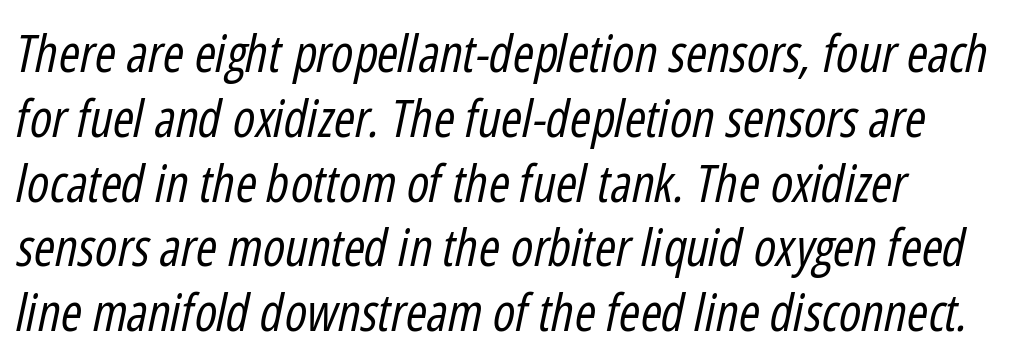
The image shows 51 px regular-weight, condensed type, italic (leaning right); set left-aligned, normal line spacing (1.27x), normal letter spacing, not underlined; low stroke contrast and a medium x-height.
